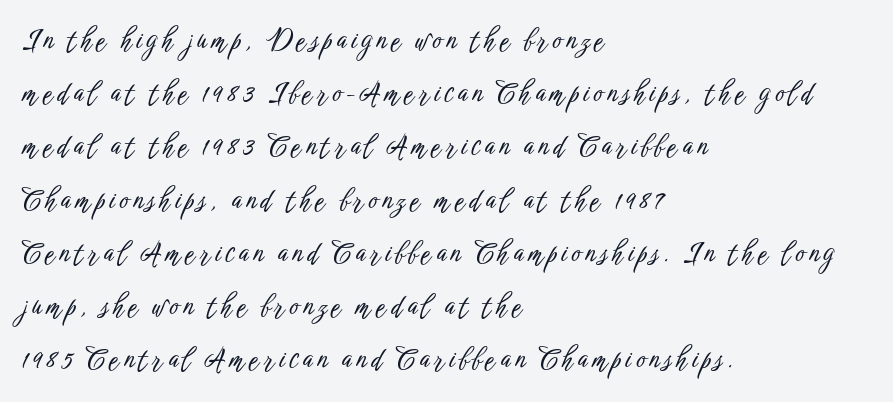
Words float on clear page, feet unadorned. The designer dialed line spacing up above the default. Alignment: flush left.
